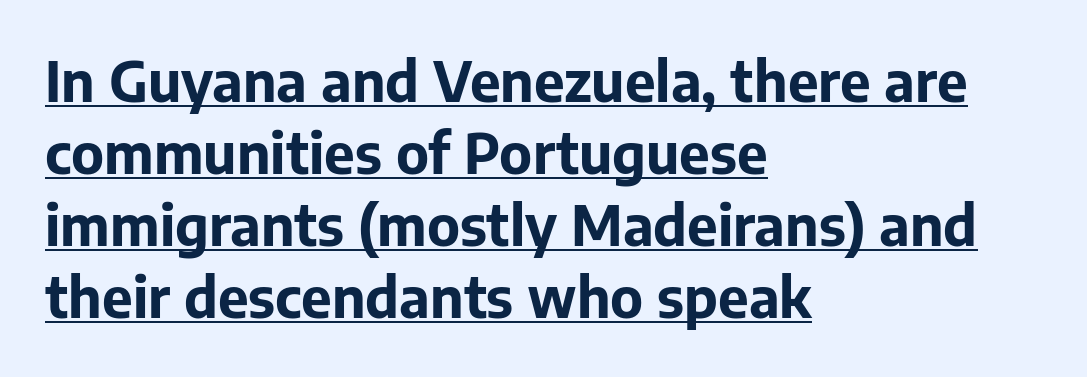
You could call the tracking neutral — neither tight nor loose. On the weight axis this lands at bold, roughly 700. The typesetter chose a ragged-right arrangement here. The rows are spaced the way most documents space them. A typesetter would call this proportional, since set widths differ per character. The lettering stays uniformly vertical, giving the passage a roman look.
